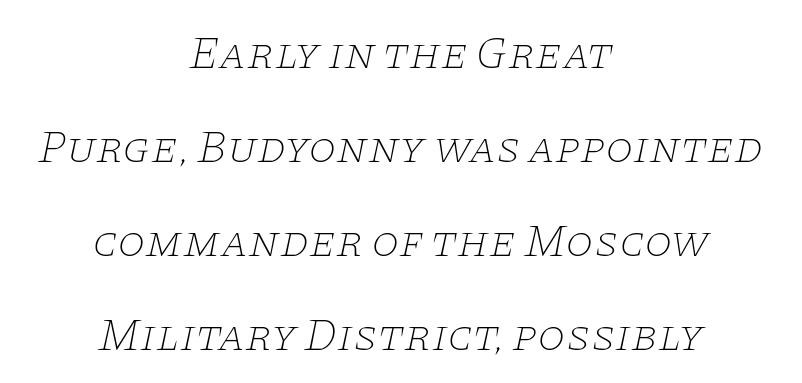
{"serif": "yes", "italic": "yes", "lean": "right", "slant_degrees": 11, "bold": "no", "weight": "thin", "width": "wide", "stroke_contrast": "low", "x_height": "large", "monospaced": "no", "underline": "no", "align": "center", "line_spacing": "loose", "line_spacing_ratio": 2.09, "letter_spacing": "normal", "letter_spacing_em": 0.0, "glyph_px": 45}
